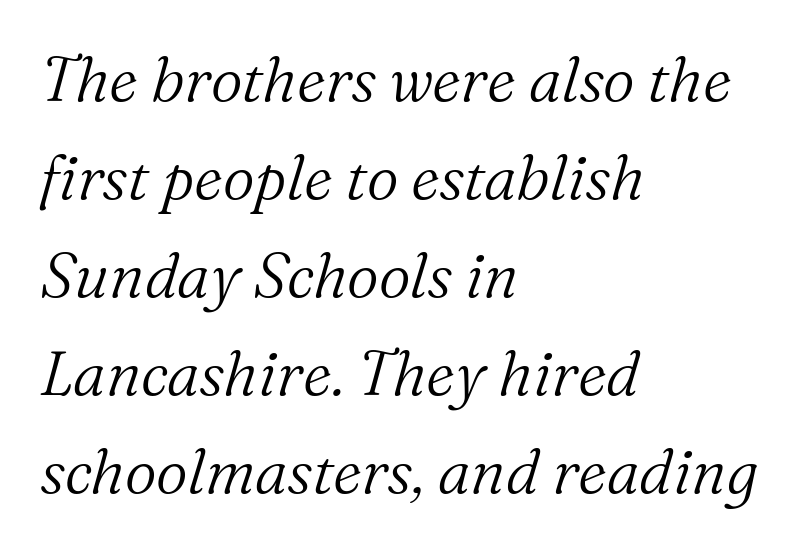
Vertical stems look standard width or narrower in stroke. A classic flush-left, rag-right setting is used for this passage. Spacing verdict: proportional, widths tailored to each character. This rendering leaves character spacing at its baseline value. The lines sit at an ordinary, default distance from one another.
